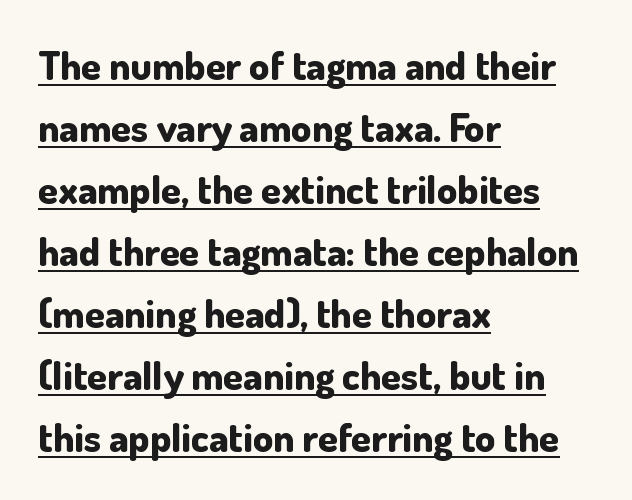
{"serif": "no", "italic": "no", "bold": "yes", "weight": "bold", "width": "normal", "stroke_contrast": "low", "x_height": "small", "monospaced": "no", "underline": "yes", "align": "left", "line_spacing": "normal", "line_spacing_ratio": 1.55, "letter_spacing": "normal", "letter_spacing_em": 0.0, "glyph_px": 40}
